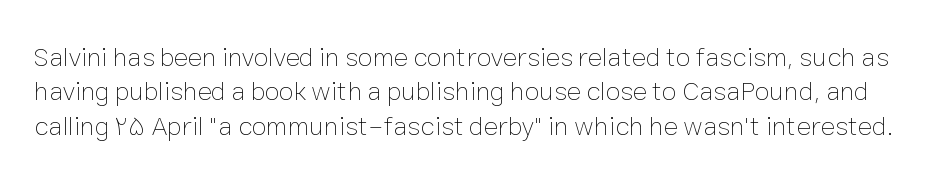
The letters stand straight up with perfectly vertical stems. Inter-character spacing is left at the font's built-in metrics. A normal amount of white space separates one row of letters from the next. Descender tails drop into unmarked territory. The letters look calm and open, with moderate or lighter stems.
